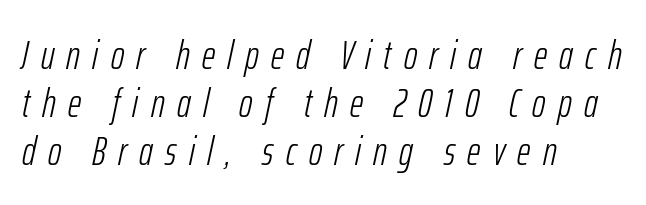
Q: Is the text bold? A: No.
Q: Is the text italic (slanted)? A: Yes, it leans right by about 12 degrees.
Q: Is the text underlined? A: No.
Q: How is the paragraph aligned? A: Left-aligned.
Q: Is the spacing between letters normal or unusually wide? A: Unusually wide.
Q: Width (condensed, normal, or wide)? A: Condensed.
Q: Stroke contrast? A: Low.
Q: x-height? A: Medium.
Q: Monospaced? A: No.
